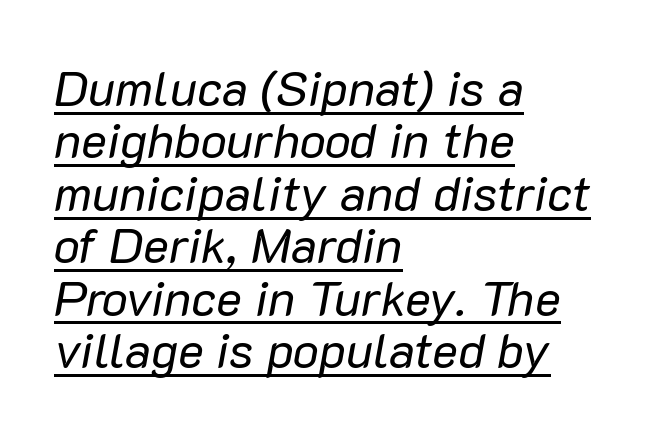
Q: Is the text bold? A: No.
Q: Is the text italic (slanted)? A: Yes, it leans right by about 10 degrees.
Q: Is the text underlined? A: Yes.
Q: How is the paragraph aligned? A: Left-aligned.
Q: Is the spacing between letters normal or unusually wide? A: Normal.
Q: Is the spacing between lines tight, normal or loose? A: Tight.
Q: Width (condensed, normal, or wide)? A: Normal.
Q: Stroke contrast? A: Low.
Q: x-height? A: Medium.
Q: Monospaced? A: No.
